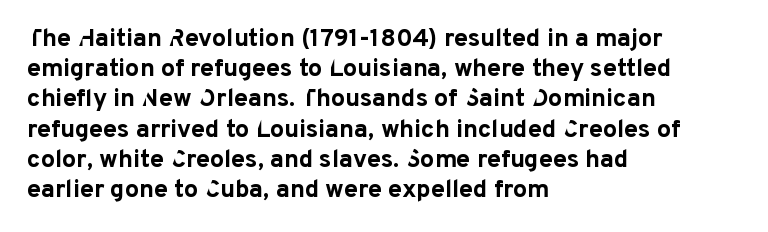
Q: Is the text bold? A: Yes.
Q: Is the text italic (slanted)? A: No, it is upright.
Q: Is the text underlined? A: No.
Q: How is the paragraph aligned? A: Left-aligned.
Q: Is the spacing between letters normal or unusually wide? A: Normal.
